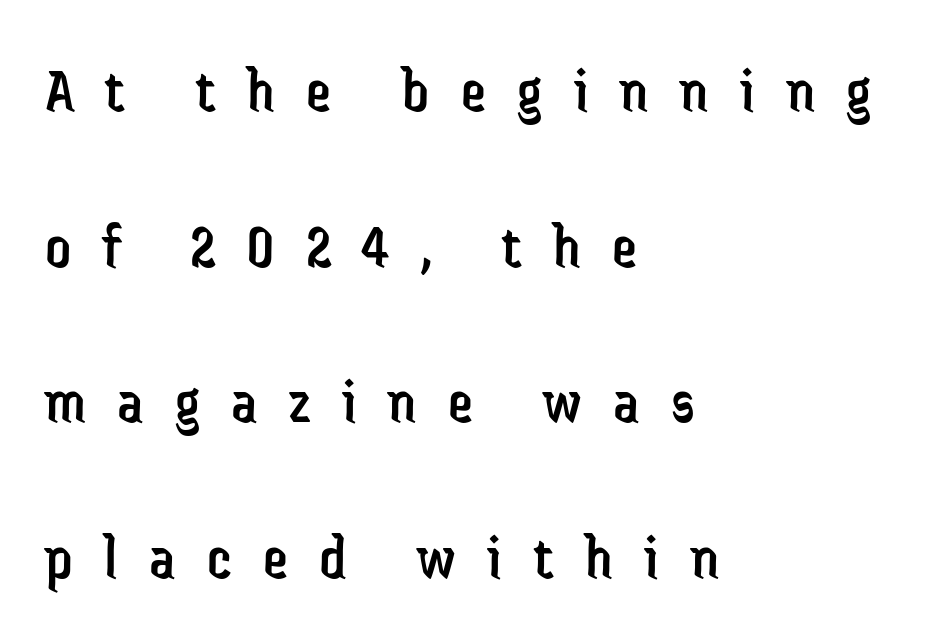
Q: Is the text bold? A: No.
Q: Is the text italic (slanted)? A: No, it is upright.
Q: Is the typeface a serif or a sans-serif typeface? A: Sans-serif.
Q: Is the text underlined? A: No.
Q: How is the paragraph aligned? A: Left-aligned.
Q: Is the spacing between letters normal or unusually wide? A: Unusually wide.
Q: Is the spacing between lines tight, normal or loose? A: Loose.
Q: Width (condensed, normal, or wide)? A: Condensed.
Q: Stroke contrast? A: Low.
Q: x-height? A: Medium.
Q: Monospaced? A: No.
